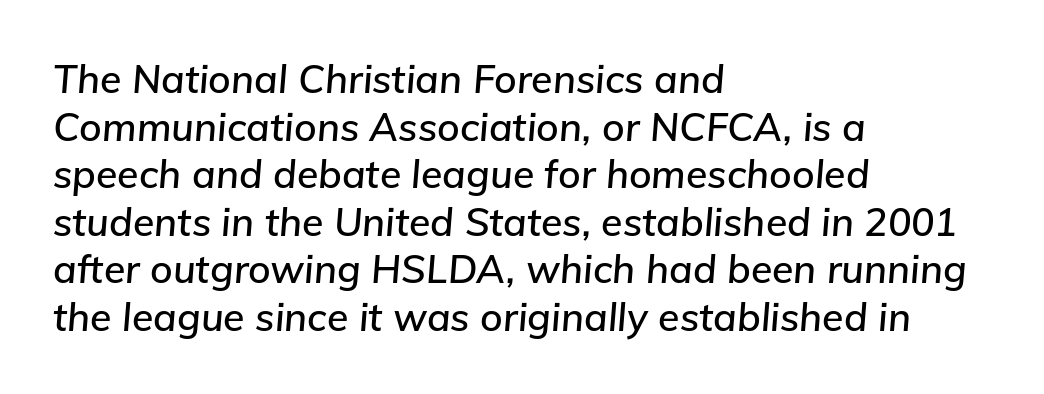
The string is rendered with underlining switched off. Leftover space on each line is placed entirely after the last word. Note the varied advance widths — an 'i' is clearly narrower than an 'm'. What stands out about the letter spacing? Nothing — it is the standard amount. Italic: yes, the glyphs are oblique.
